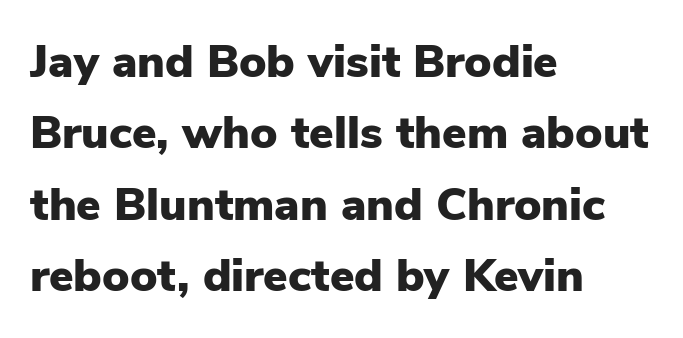
Q: Is the text bold? A: Yes.
Q: Is the text italic (slanted)? A: No, it is upright.
Q: Is the typeface a serif or a sans-serif typeface? A: Sans-serif.
Q: Is the text underlined? A: No.
Q: How is the paragraph aligned? A: Left-aligned.
Q: Is the spacing between letters normal or unusually wide? A: Normal.
Q: Is the spacing between lines tight, normal or loose? A: Normal.
Q: Width (condensed, normal, or wide)? A: Normal.
Q: Stroke contrast? A: Low.
Q: x-height? A: Medium.
Q: Monospaced? A: No.
